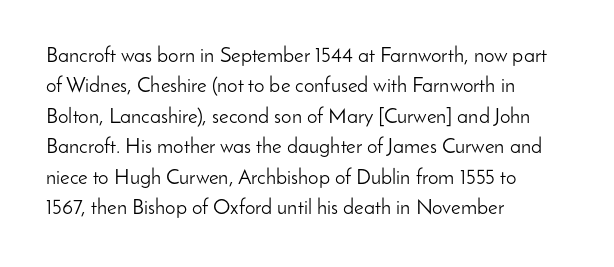
{"italic": "no", "bold": "no", "underline": "no", "align": "left", "line_spacing": "normal", "line_spacing_ratio": 1.45, "letter_spacing": "normal", "letter_spacing_em": 0.0, "glyph_px": 21}
